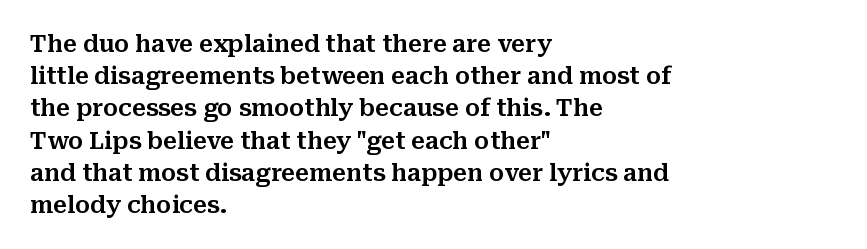
Q: Is the text italic (slanted)? A: No, it is upright.
Q: Is the text underlined? A: No.
Q: How is the paragraph aligned? A: Left-aligned.
Q: Is the spacing between letters normal or unusually wide? A: Normal.
Q: Is the spacing between lines tight, normal or loose? A: Normal.
